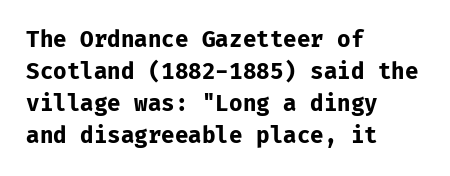
{"italic": "no", "bold": "yes", "underline": "no", "align": "left", "line_spacing": "normal", "line_spacing_ratio": 1.45, "letter_spacing": "normal", "letter_spacing_em": 0.0, "glyph_px": 22}
